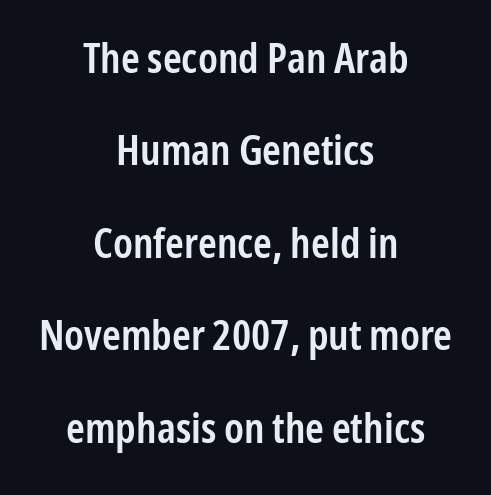
The image shows 42 px semibold, condensed sans-serif type, upright; set centered, loose line spacing (2.2x), normal letter spacing, not underlined; low stroke contrast and a medium x-height.
